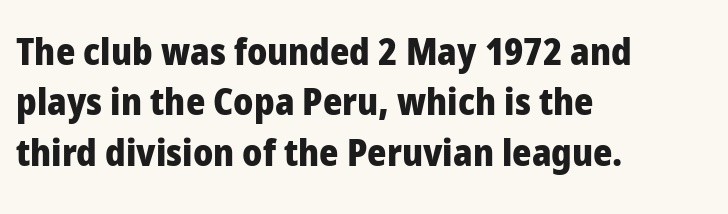
Look at the bottom of the vertical strokes: they stop flat, with no serifs. The lettering holds an erect, upright posture throughout. Rule under the text: the space is simply empty. The letterforms sit shoulder to shoulder at normal distance. You could not count columns in this text — the font is proportionally spaced.
